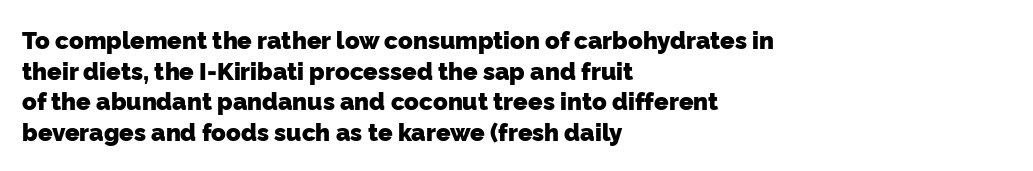
Line starts are locked; line ends wander. Underlining? Definitely not there. Is there much room between lines? A standard amount, neither cramped nor airy. You'd pick this weight for a headline — it's a proper bold.
